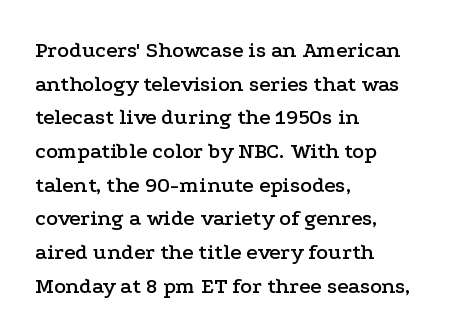
Q: Is the text italic (slanted)? A: No, it is upright.
Q: Is the text underlined? A: No.
Q: How is the paragraph aligned? A: Left-aligned.
Q: Is the spacing between letters normal or unusually wide? A: Normal.
Q: Is the spacing between lines tight, normal or loose? A: Normal.
